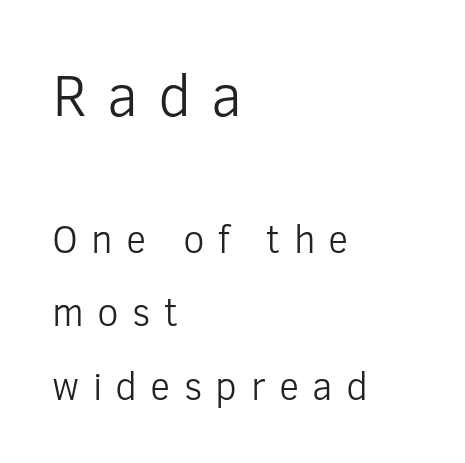
A typesetter would call this proportional, since set widths differ per character. The rag falls on the right side of this text block. Examine the stroke ends and you'll find no serifs. Stem width sits at or under what a default text font uses. You can tell it's not italic because the verticals are truly vertical. In this sample the first text group is rendered at the bigger scale.
